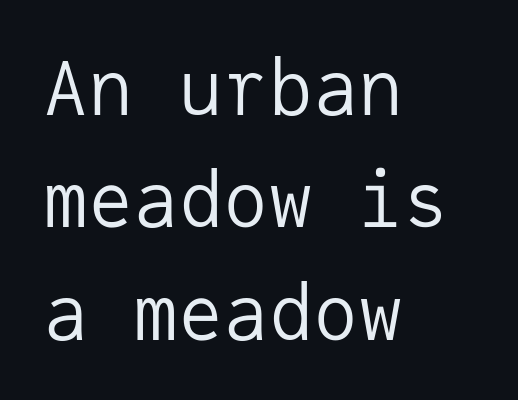
The image shows 75 px regular-weight sans-serif type, upright, monospaced; set left-aligned, normal line spacing (1.5x), normal letter spacing, not underlined; low stroke contrast and a medium x-height.
